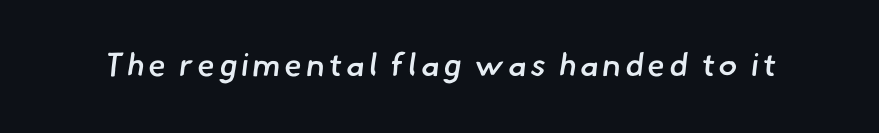
A semibold gives these letters moderate extra thickness, short of bold. Underlining? Definitely not there. The face used here is proportionally spaced, like ordinary book or web type. Is this a sans? Yes — the strokes have no serifs.
